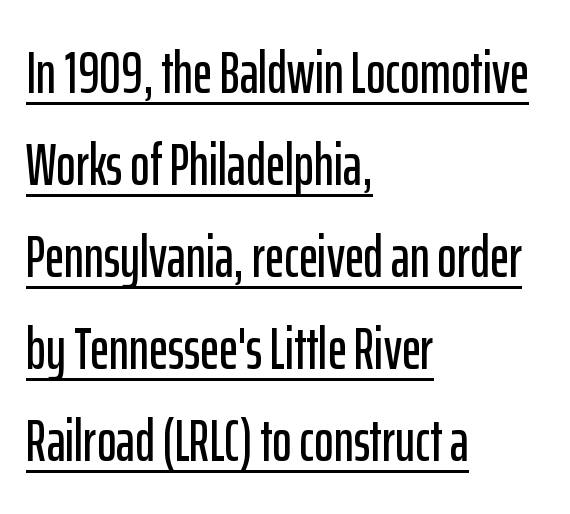
The image shows 59 px condensed sans-serif type, upright; set left-aligned, normal line spacing (1.56x), normal letter spacing, underlined; low stroke contrast and a medium x-height.
